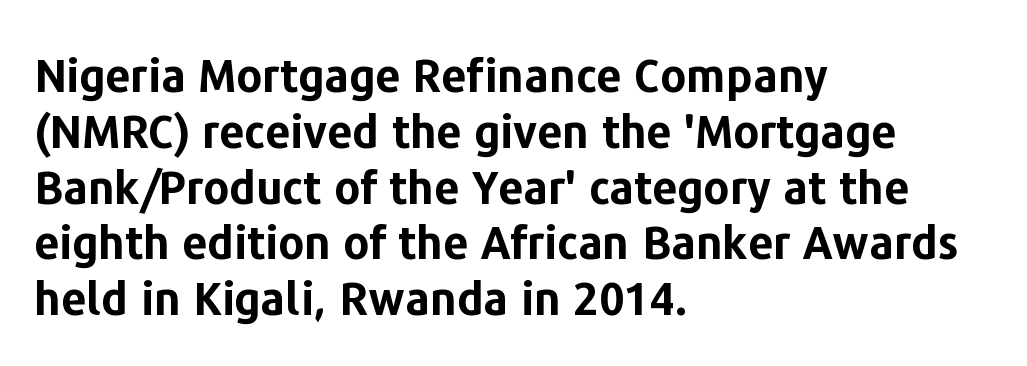
The letters stand straight up with perfectly vertical stems. Looks like regular typesetting: each glyph gets only the width it needs. Nobody drew a line under any word here. Line beginnings align vertically; line endings do not. A dark, heavy texture on the line: the type is bold.
